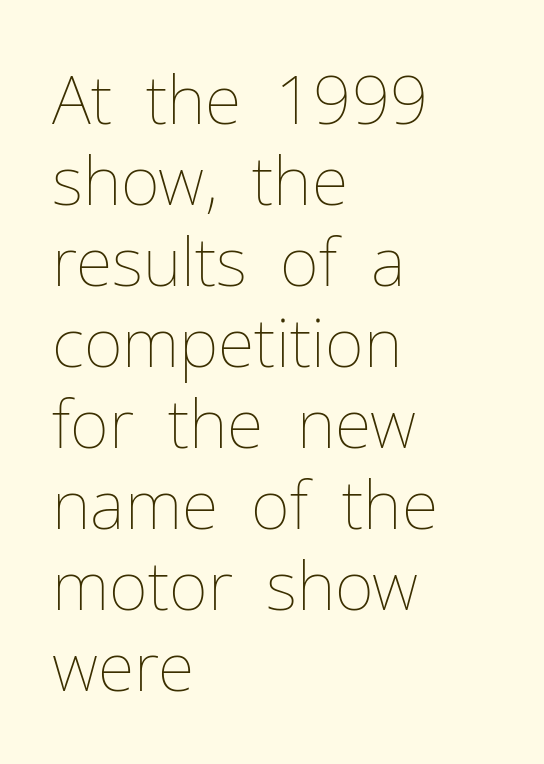
Posture: vertical. Notice how the passage keeps a crisp vertical edge on the left only. The letters advance in unequal steps, a hallmark of proportional type. Words appear dense and cohesive because spacing is normal. Stems and bowls with no extra thickness — not bold.
